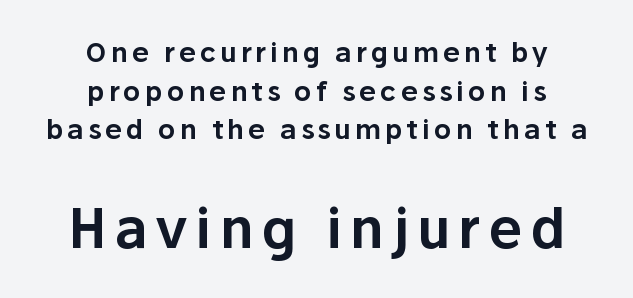
The image shows 54 px sans-serif type, upright; set centered, normal line spacing (1.43x), not underlined; the second (bottom) block is 2.0x larger; low stroke contrast and a medium x-height.
